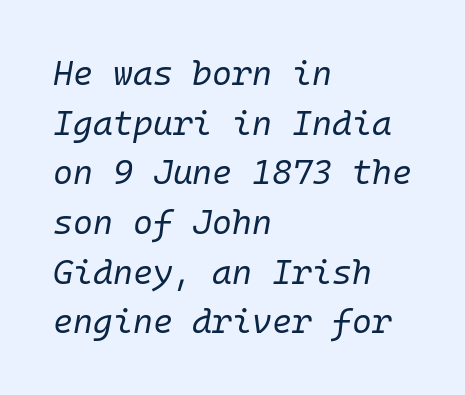
{"italic": "yes", "lean": "right", "slant_degrees": 10, "bold": "no", "weight": "regular", "width": "normal", "stroke_contrast": "low", "x_height": "medium", "monospaced": "yes", "underline": "no", "align": "left", "line_spacing": "normal", "line_spacing_ratio": 1.46, "letter_spacing": "normal", "letter_spacing_em": 0.0, "glyph_px": 34}
